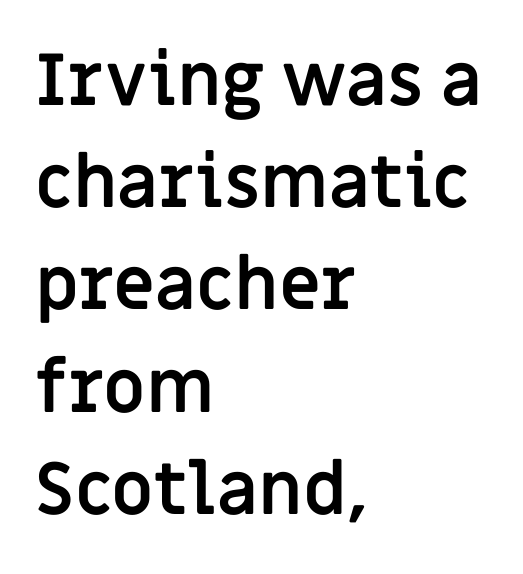
{"serif": "no", "italic": "no", "bold": "yes", "weight": "semibold", "width": "normal", "stroke_contrast": "low", "x_height": "large", "monospaced": "no", "underline": "no", "align": "left", "line_spacing": "normal", "line_spacing_ratio": 1.42, "letter_spacing": "normal", "letter_spacing_em": 0.0, "glyph_px": 72}
